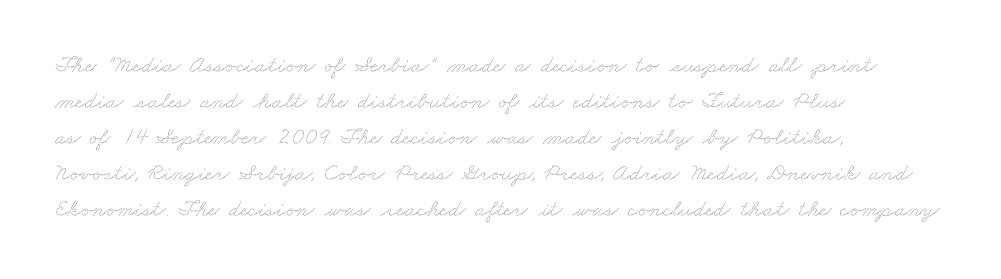
Q: Is the text bold? A: No.
Q: Is the text underlined? A: No.
Q: How is the paragraph aligned? A: Left-aligned.
Q: Is the spacing between letters normal or unusually wide? A: Normal.
Q: Is the spacing between lines tight, normal or loose? A: Normal.
